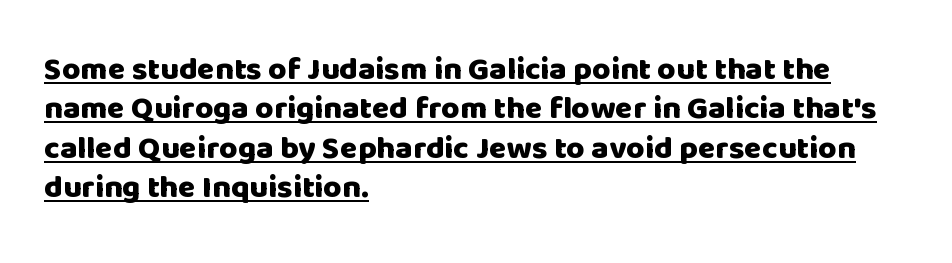
Q: Is the text bold? A: Yes.
Q: Is the text italic (slanted)? A: No, it is upright.
Q: Is the typeface a serif or a sans-serif typeface? A: Sans-serif.
Q: Is the text underlined? A: Yes.
Q: How is the paragraph aligned? A: Left-aligned.
Q: Is the spacing between letters normal or unusually wide? A: Normal.
Q: Width (condensed, normal, or wide)? A: Normal.
Q: Stroke contrast? A: Low.
Q: x-height? A: Large.
Q: Monospaced? A: No.
